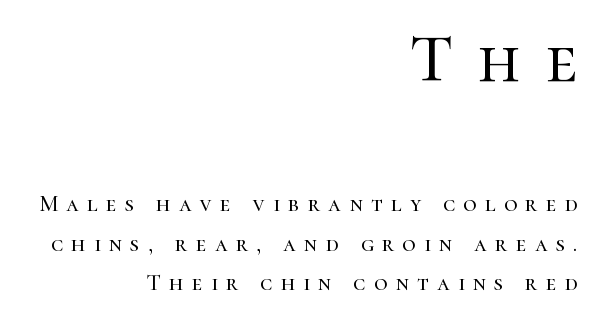
Q: Is the text italic (slanted)? A: No, it is upright.
Q: Is the typeface a serif or a sans-serif typeface? A: Serif.
Q: Is the text underlined? A: No.
Q: How is the paragraph aligned? A: Right-aligned.
Q: Is the spacing between letters normal or unusually wide? A: Unusually wide.
Q: Which block of text is set in a larger size, the first (top) or the second (bottom)? A: The first (top) one.
Q: Width (condensed, normal, or wide)? A: Normal.
Q: Stroke contrast? A: High.
Q: x-height? A: Medium.
Q: Monospaced? A: No.
